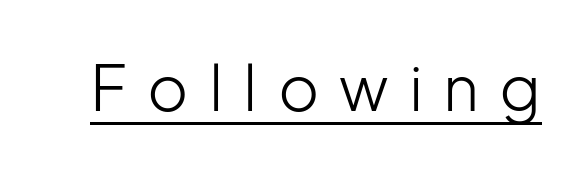
The image shows 63 px light sans-serif type, upright; set unusually wide letter spacing (+0.32 em), underlined; low stroke contrast and a medium x-height.
